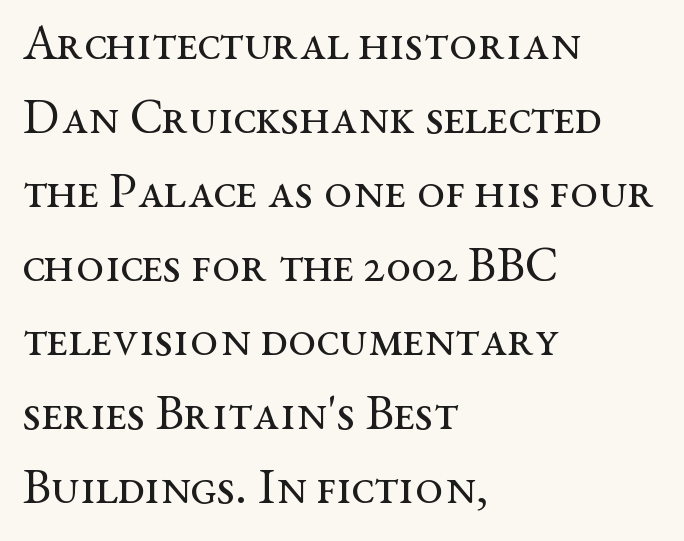
This block has exactly the height ordinary leading produces. The text was rendered using a seriffed face with decorative stroke endings. Left-aligned paragraph, ragged on the right. Clear beneath every line of the passage. Here the designer chose a conventional face with non-uniform glyph widths. The letters stand upright; this is a roman face.
